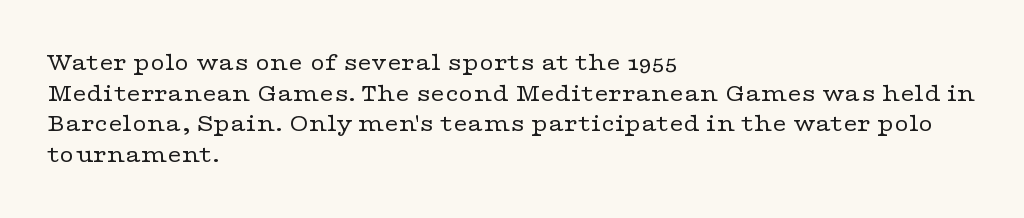
The image shows 25 px text type, upright; set left-aligned, line spacing 1.23x, normal letter spacing, not underlined.
